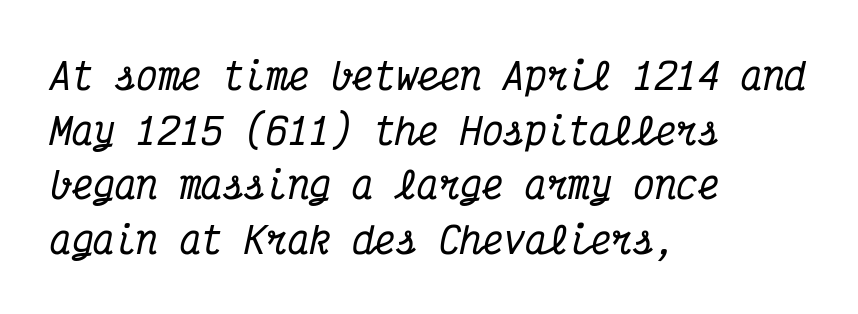
{"serif": "yes", "italic": "yes", "lean": "right", "slant_degrees": 12, "width": "condensed", "stroke_contrast": "medium", "x_height": "medium", "monospaced": "yes", "underline": "no", "align": "left", "line_spacing": "normal", "line_spacing_ratio": 1.52, "letter_spacing": "normal", "letter_spacing_em": 0.0, "glyph_px": 36}
